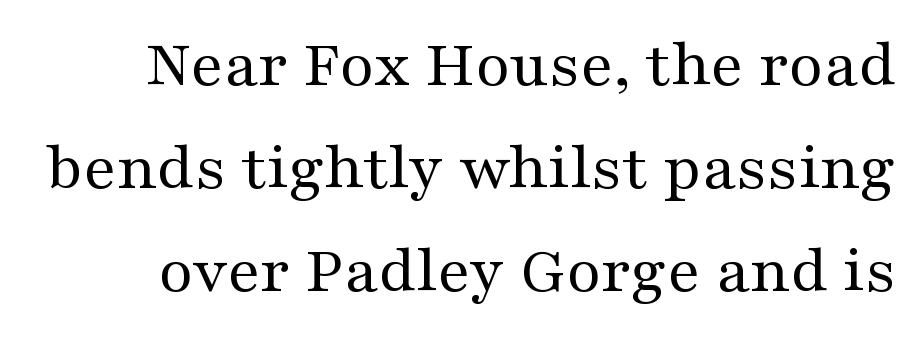
Q: Is the text bold? A: No.
Q: Is the text italic (slanted)? A: No, it is upright.
Q: Is the typeface a serif or a sans-serif typeface? A: Serif.
Q: Is the text underlined? A: No.
Q: Is the spacing between letters normal or unusually wide? A: Normal.
Q: Is the spacing between lines tight, normal or loose? A: Normal.
Q: Width (condensed, normal, or wide)? A: Wide.
Q: Stroke contrast? A: Medium.
Q: x-height? A: Medium.
Q: Monospaced? A: No.
